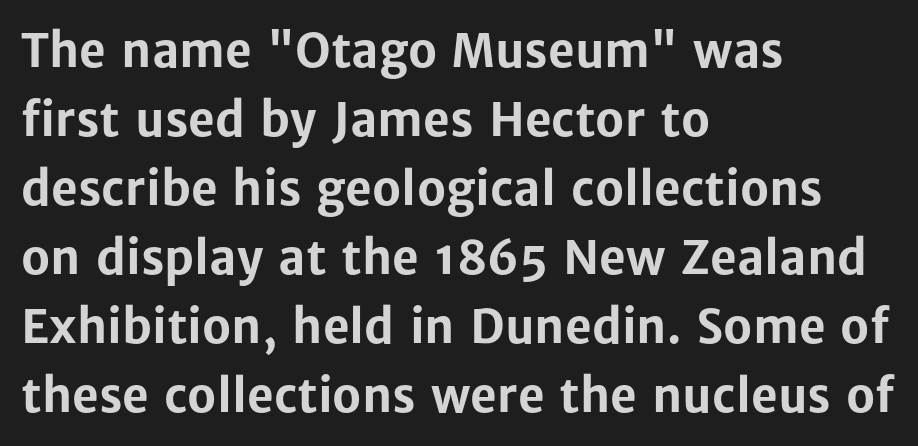
The image shows 46 px bold sans-serif type, upright; set left-aligned, normal line spacing (1.5x), normal letter spacing, not underlined; low stroke contrast and a medium x-height.
